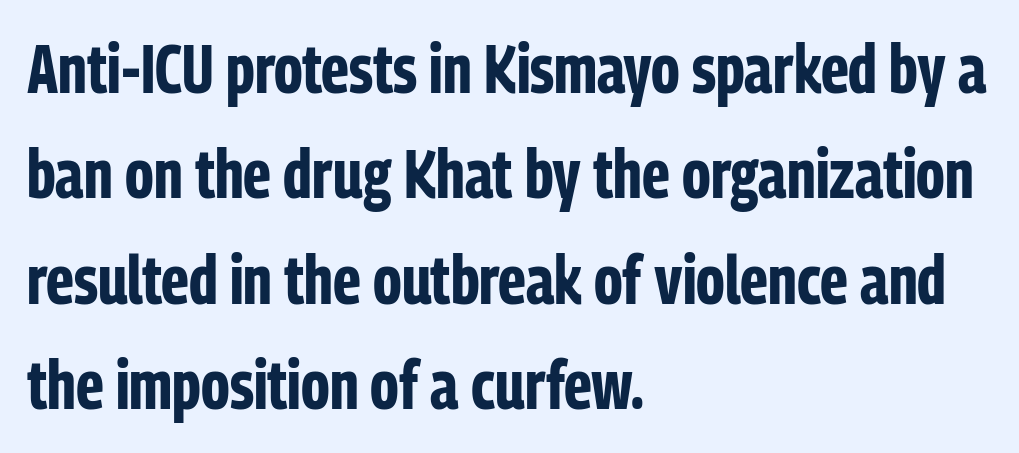
The image shows 68 px bold, condensed sans-serif type, upright; set left-aligned, normal line spacing (1.55x), normal letter spacing, not underlined; low stroke contrast and a medium x-height.
